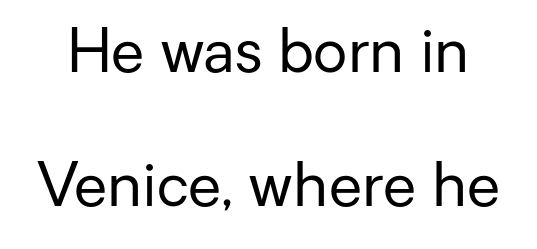
Notice how the stems are strictly vertical — no italics here. The passage shown is typeset with a sans-serif family. Students, note that the glyphs here touch the page at normal intervals. Heaviness? Minimal to ordinary, like unemphasized prose. Character widths vary here, with narrow letters taking less room than wide ones.
